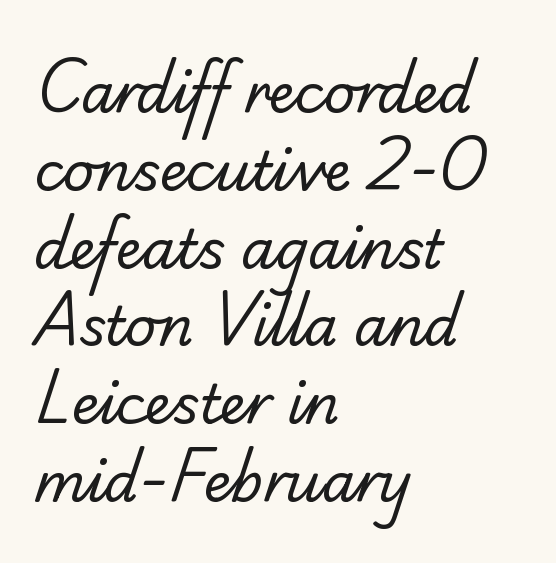
Q: Is the text bold? A: No.
Q: Is the typeface a serif or a sans-serif typeface? A: Serif.
Q: Is the text underlined? A: No.
Q: How is the paragraph aligned? A: Left-aligned.
Q: Is the spacing between letters normal or unusually wide? A: Normal.
Q: Is the spacing between lines tight, normal or loose? A: Normal.
Q: Width (condensed, normal, or wide)? A: Normal.
Q: Stroke contrast? A: Low.
Q: x-height? A: Small.
Q: Monospaced? A: No.
